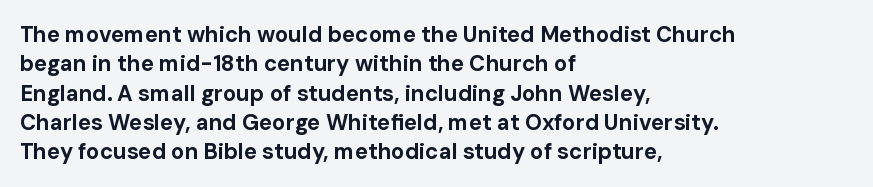
The image shows 22 px bold type, upright; set left-aligned, normal line spacing (1.33x), normal letter spacing, not underlined.
